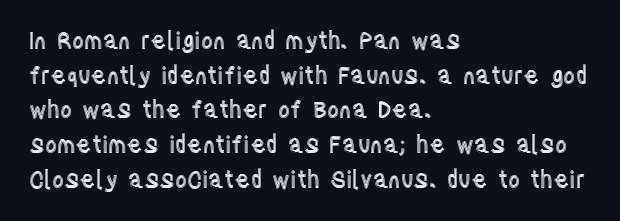
Students, observe: this is what conventionally led text looks like. Has an underline been added? It has not. Words appear dense and cohesive because spacing is normal. If you drew a ruler down the left edge, every line would touch it.
